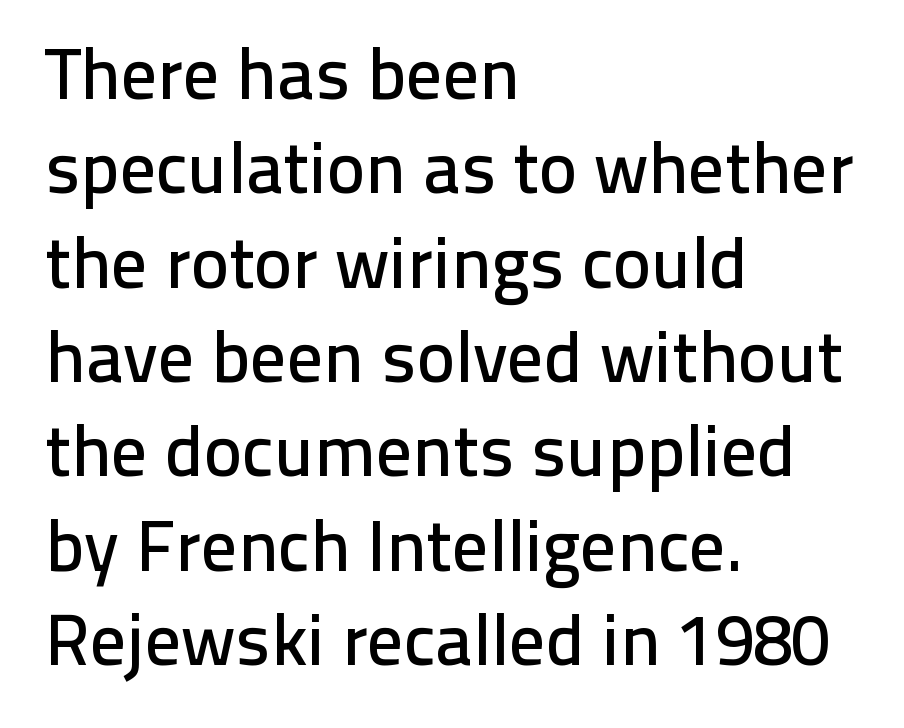
Q: Is the text italic (slanted)? A: No, it is upright.
Q: Is the typeface a serif or a sans-serif typeface? A: Sans-serif.
Q: Is the text underlined? A: No.
Q: How is the paragraph aligned? A: Left-aligned.
Q: Is the spacing between letters normal or unusually wide? A: Normal.
Q: Is the spacing between lines tight, normal or loose? A: Normal.
Q: Width (condensed, normal, or wide)? A: Normal.
Q: Stroke contrast? A: Low.
Q: x-height? A: Medium.
Q: Monospaced? A: No.
